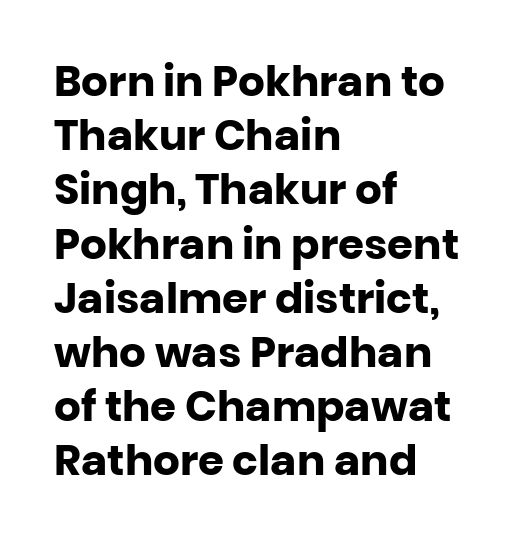
{"serif": "no", "italic": "no", "bold": "yes", "weight": "heavy", "width": "normal", "stroke_contrast": "low", "x_height": "large", "monospaced": "no", "underline": "no", "align": "left", "line_spacing": "normal", "line_spacing_ratio": 1.29, "letter_spacing": "normal", "letter_spacing_em": 0.0, "glyph_px": 42}
